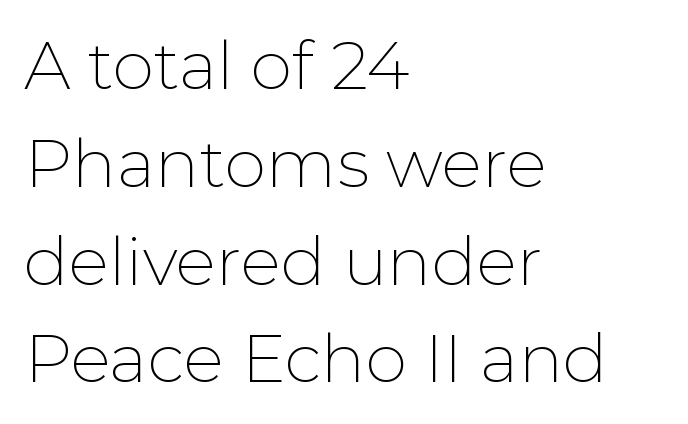
The image shows 67 px thin sans-serif type, upright; set left-aligned, normal line spacing (1.46x), normal letter spacing, not underlined; low stroke contrast and a medium x-height.
